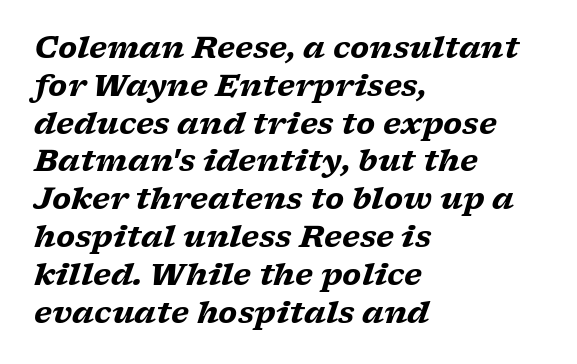
{"serif": "yes", "italic": "yes", "lean": "right", "slant_degrees": 17, "bold": "yes", "weight": "heavy", "width": "wide", "stroke_contrast": "low", "x_height": "medium", "monospaced": "no", "underline": "no", "align": "left", "line_spacing": "normal", "line_spacing_ratio": 1.26, "letter_spacing": "normal", "letter_spacing_em": 0.0, "glyph_px": 30}
